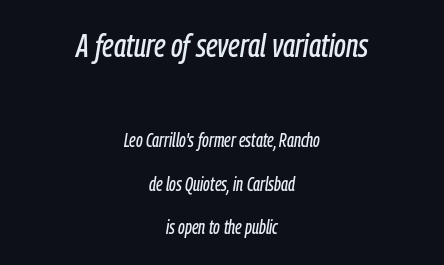
The image shows 33 px condensed type, italic (leaning right); set centered, loose line spacing (2.31x), normal letter spacing, not underlined; the first (top) block is 1.74x larger; low stroke contrast and a medium x-height.
